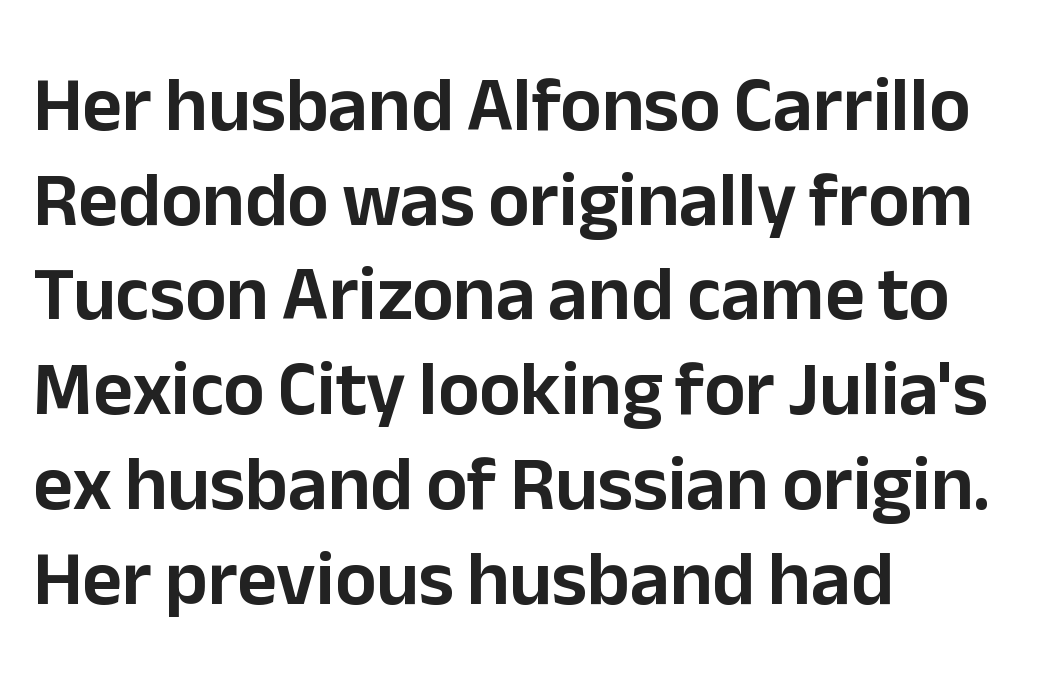
The image shows 77 px sans-serif type, upright; set left-aligned, line spacing 1.23x, normal letter spacing, not underlined; low stroke contrast and a medium x-height.
